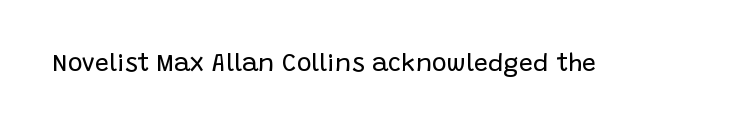
{"italic": "no", "bold": "no", "underline": "no", "letter_spacing": "normal", "letter_spacing_em": 0.0, "glyph_px": 25}
